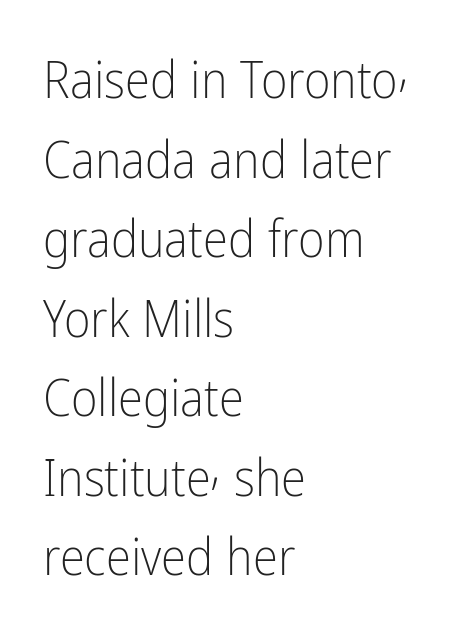
Do the characters align in a grid? No, the font is proportional. The type family on display is of the sans-serif kind. Posture: upright roman. Plain, unruled lines of type. Layout note: lines flush left.
